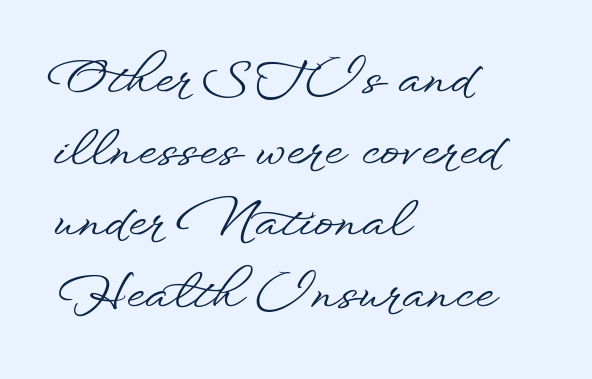
Q: Is the text italic (slanted)? A: Yes.
Q: Is the typeface a serif or a sans-serif typeface? A: Sans-serif.
Q: Is the text underlined? A: No.
Q: How is the paragraph aligned? A: Left-aligned.
Q: Is the spacing between letters normal or unusually wide? A: Normal.
Q: Is the spacing between lines tight, normal or loose? A: Normal.
Q: Width (condensed, normal, or wide)? A: Wide.
Q: Stroke contrast? A: Low.
Q: x-height? A: Small.
Q: Monospaced? A: No.
